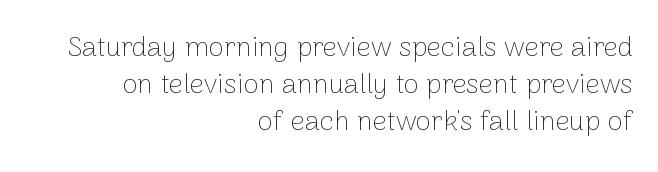
Q: Is the text bold? A: No.
Q: Is the text italic (slanted)? A: No, it is upright.
Q: Is the typeface a serif or a sans-serif typeface? A: Sans-serif.
Q: Is the text underlined? A: No.
Q: How is the paragraph aligned? A: Right-aligned.
Q: Is the spacing between letters normal or unusually wide? A: Normal.
Q: Is the spacing between lines tight, normal or loose? A: Normal.
Q: Width (condensed, normal, or wide)? A: Normal.
Q: Stroke contrast? A: Low.
Q: x-height? A: Medium.
Q: Monospaced? A: No.
